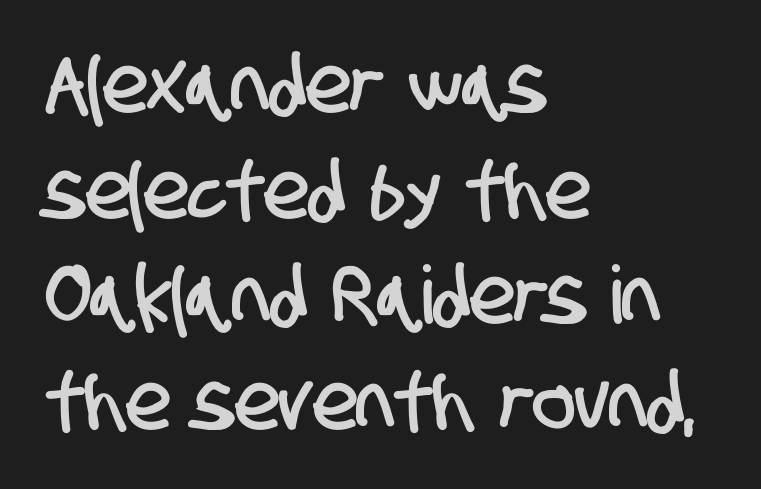
Regarding leading, the lines here are spaced in the standard way. There is no visible air inserted between adjacent glyphs. Note the varied advance widths — an 'i' is clearly narrower than an 'm'. The specimen omits any rule beneath the text block's lines.
